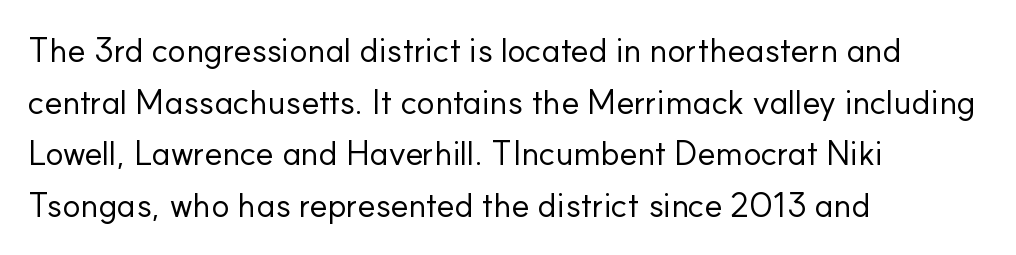
The image shows 34 px regular-weight sans-serif type, upright; set left-aligned, normal line spacing (1.52x), normal letter spacing, not underlined; low stroke contrast and a small x-height.
